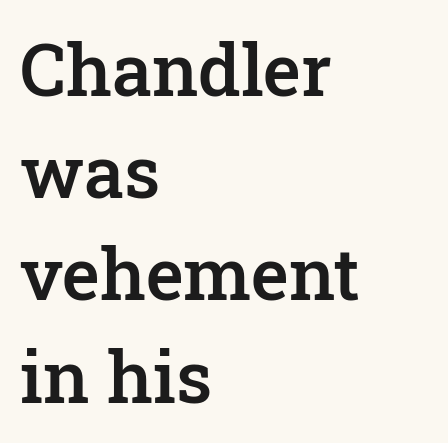
No extra tracking has been applied to these lines. The letters are semibold — heavier than regular but short of a full bold. Layout note: lines flush left. The designer left line spacing at the default. This is roman type, the default non-slanted kind.
